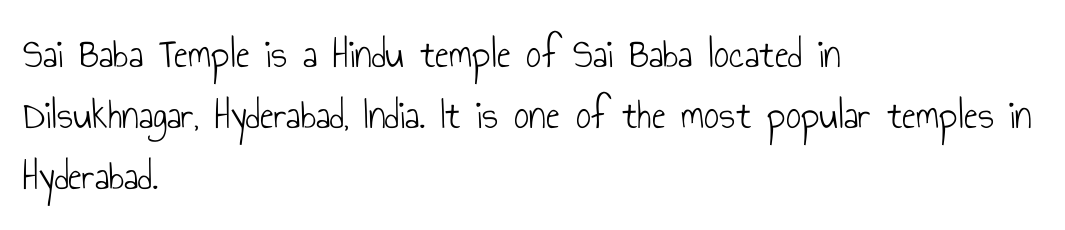
{"serif": "no", "italic": "no", "bold": "no", "weight": "light", "width": "condensed", "stroke_contrast": "low", "x_height": "small", "monospaced": "no", "underline": "no", "align": "left", "line_spacing": "normal", "line_spacing_ratio": 1.45, "letter_spacing": "normal", "letter_spacing_em": 0.0, "glyph_px": 42}
